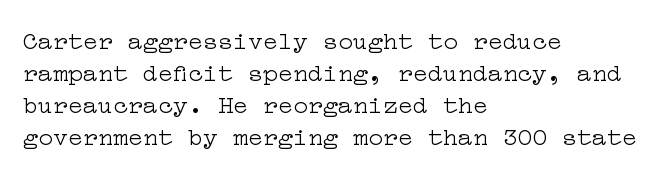
Q: Is the text bold? A: No.
Q: Is the text italic (slanted)? A: No, it is upright.
Q: Is the text underlined? A: No.
Q: How is the paragraph aligned? A: Left-aligned.
Q: Is the spacing between letters normal or unusually wide? A: Normal.
Q: Is the spacing between lines tight, normal or loose? A: Normal.
